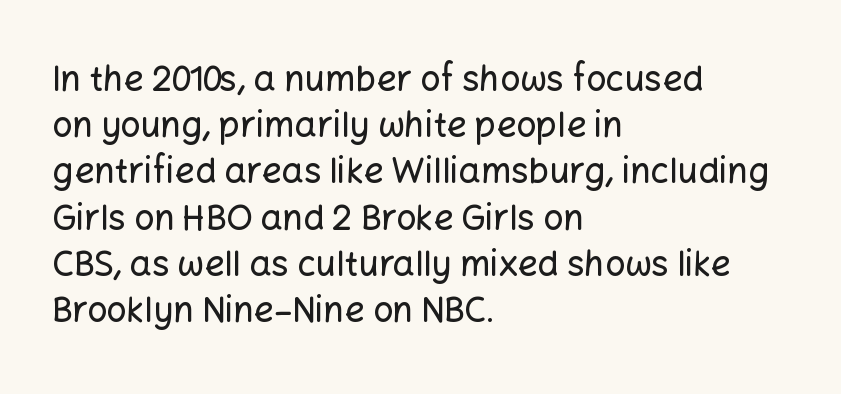
No extra tracking has been applied to these lines. Each letter's strokes conclude bluntly, with no projecting serifs. Any mark beneath the type? The region is blank. Looks like regular typesetting: each glyph gets only the width it needs. Short and long lines alike share a common starting point at left. In terms of posture, this sample is upright.
